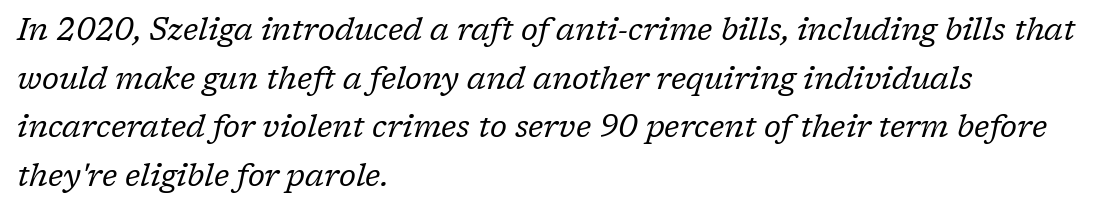
{"serif": "yes", "italic": "yes", "lean": "right", "slant_degrees": 17, "bold": "no", "weight": "regular", "width": "normal", "stroke_contrast": "low", "x_height": "medium", "monospaced": "no", "underline": "no", "align": "left", "line_spacing": "normal", "line_spacing_ratio": 1.57, "letter_spacing": "normal", "letter_spacing_em": 0.0, "glyph_px": 31}
